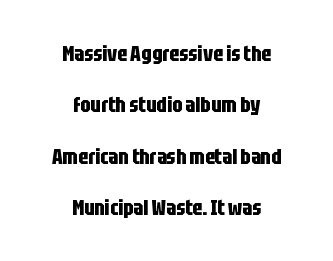
Q: Is the text bold? A: Yes.
Q: Is the text italic (slanted)? A: No, it is upright.
Q: Is the text underlined? A: No.
Q: How is the paragraph aligned? A: Centered.
Q: Is the spacing between letters normal or unusually wide? A: Normal.
Q: Is the spacing between lines tight, normal or loose? A: Loose.
